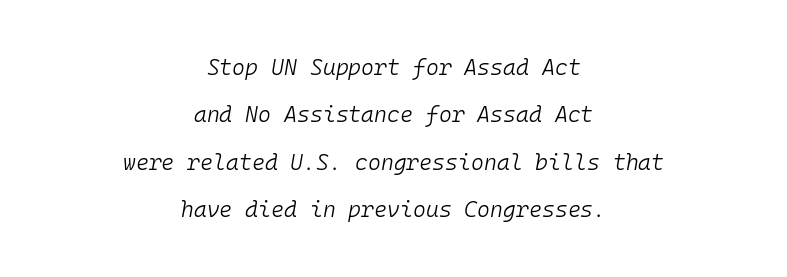
The image shows 22 px text type, italic (leaning right); set centered, loose line spacing (2.15x), normal letter spacing, not underlined.
